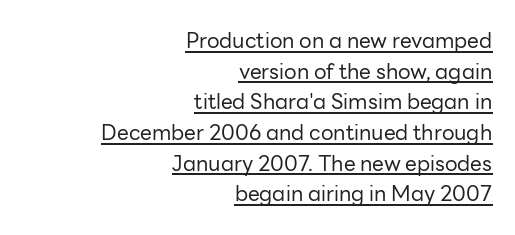
The image shows 21 px text type, upright; set right-aligned, normal line spacing (1.46x), normal letter spacing, underlined.
